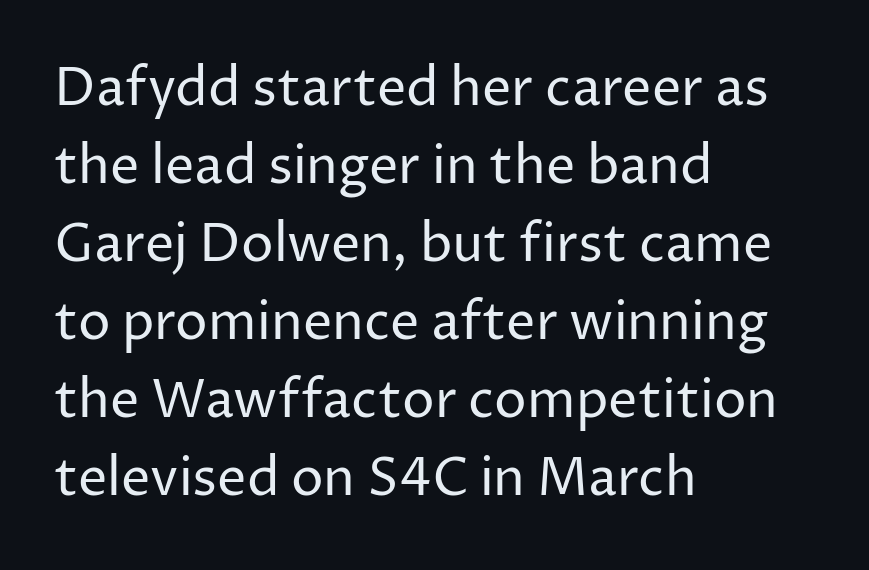
All the whitespace from short lines collects on the right. The lettering holds an erect, upright posture throughout. Stems and bowls with no extra thickness — not bold. Compared with typical paragraphs, the rows here are spaced about the same. Inter-character spacing is left at the font's built-in metrics. A typesetter would call this proportional, since set widths differ per character.
